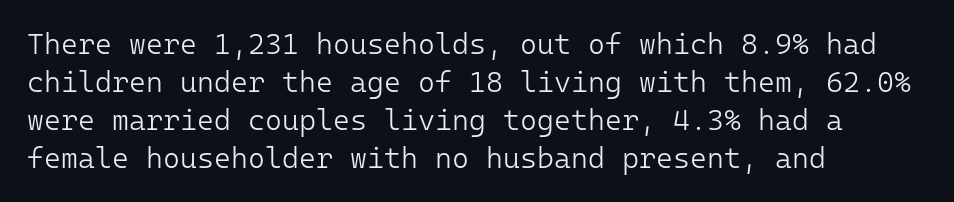
Looks like terminal output: every glyph gets an equal slot. Layout note: lines flush left. These lines sit exactly where default settings would place them. These lines keep a tight, regular rhythm from letter to letter. Type without underlining. This is not heavy type; no bold has been used.
